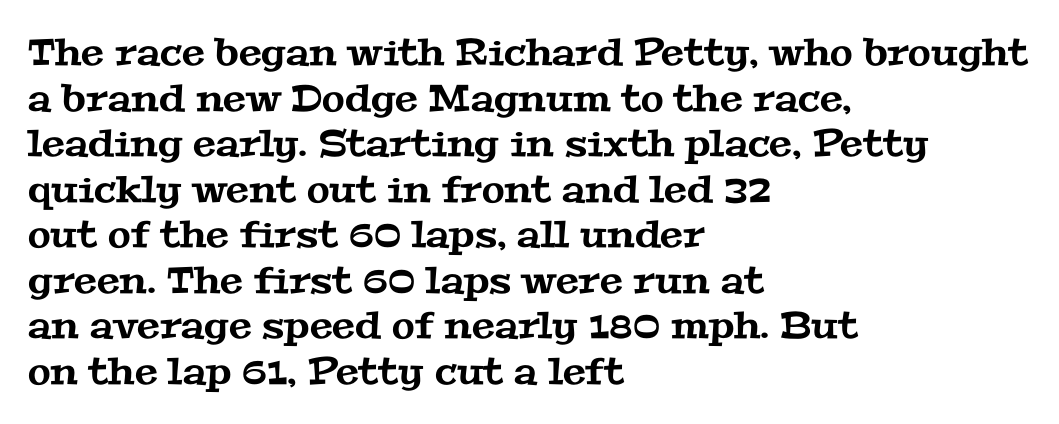
The image shows 37 px wide serif type; set left-aligned, line spacing 1.23x, normal letter spacing, not underlined; medium stroke contrast and a medium x-height.
